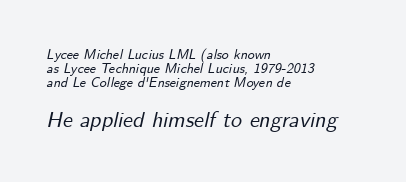
{"italic": "yes", "lean": "right", "slant_degrees": 12, "underline": "no", "align": "left", "line_spacing": "tight", "line_spacing_ratio": 1.0, "letter_spacing": "normal", "letter_spacing_em": 0.0, "larger_block": "second", "size_ratio": 1.57, "glyph_px": 22}
